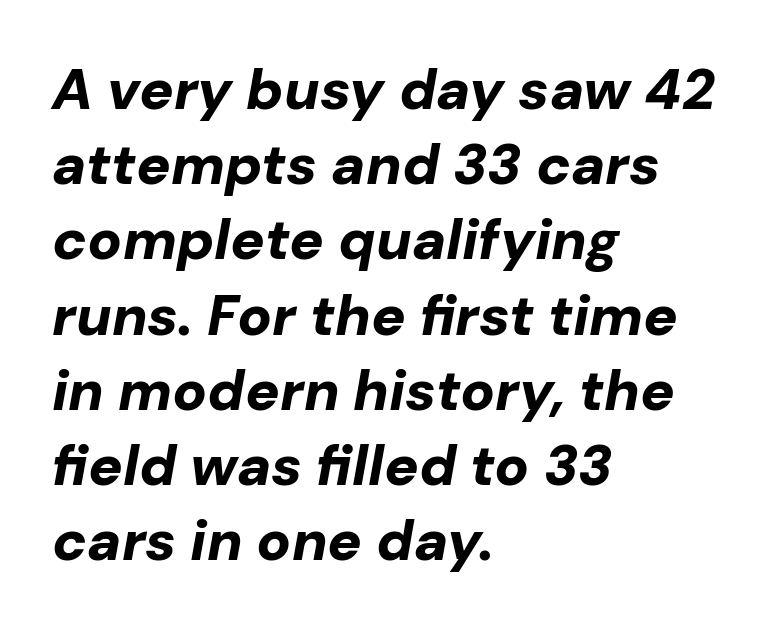
{"italic": "yes", "lean": "right", "slant_degrees": 10, "bold": "yes", "weight": "bold", "width": "normal", "stroke_contrast": "low", "x_height": "medium", "monospaced": "no", "underline": "no", "align": "left", "line_spacing": "normal", "line_spacing_ratio": 1.32, "letter_spacing": "normal", "letter_spacing_em": 0.0, "glyph_px": 57}
